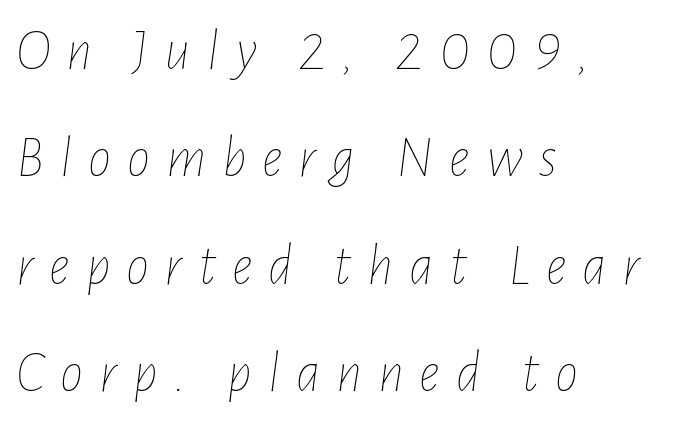
{"italic": "yes", "lean": "right", "slant_degrees": 7, "bold": "no", "weight": "thin", "width": "condensed", "stroke_contrast": "low", "x_height": "medium", "monospaced": "no", "underline": "no", "align": "left", "line_spacing_ratio": 1.85, "letter_spacing": "wide", "letter_spacing_em": 0.27, "glyph_px": 58}
